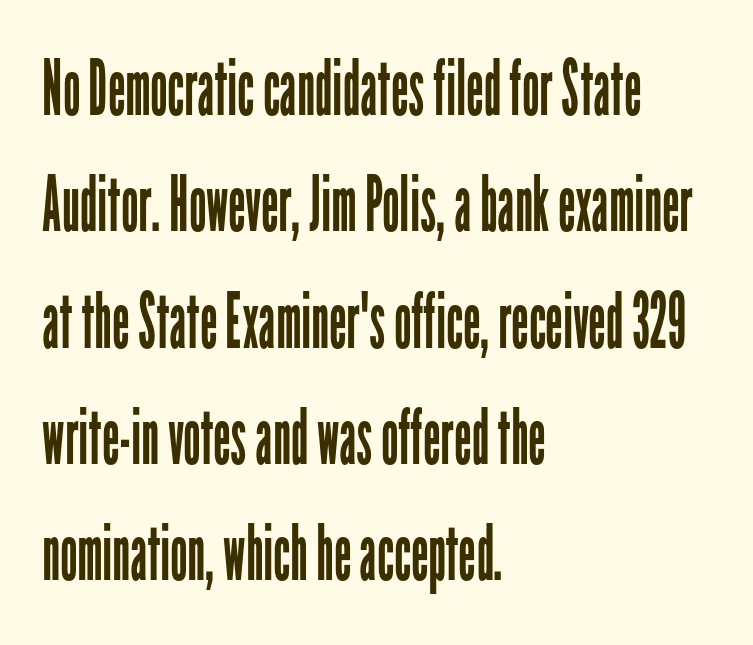
{"serif": "no", "italic": "no", "bold": "no", "weight": "regular", "width": "condensed", "stroke_contrast": "low", "x_height": "medium", "monospaced": "no", "underline": "no", "align": "left", "line_spacing": "normal", "line_spacing_ratio": 1.51, "letter_spacing": "normal", "letter_spacing_em": 0.0, "glyph_px": 77}
